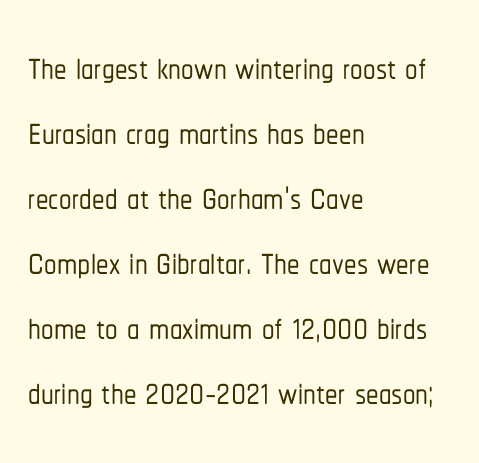
{"serif": "no", "italic": "no", "width": "condensed", "stroke_contrast": "low", "x_height": "medium", "monospaced": "no", "underline": "no", "align": "left", "line_spacing": "normal", "line_spacing_ratio": 1.3, "letter_spacing": "normal", "letter_spacing_em": 0.0, "glyph_px": 50}
